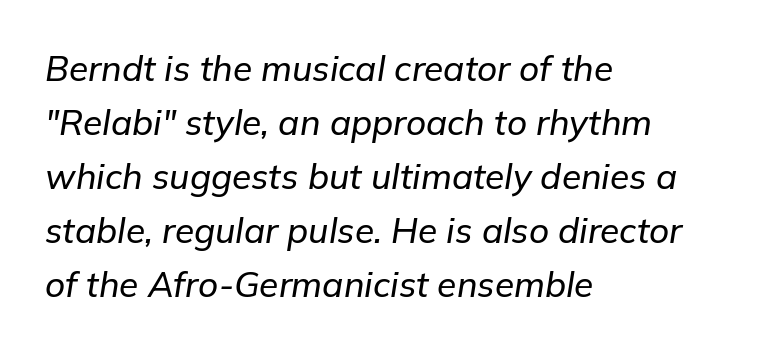
{"italic": "yes", "lean": "right", "slant_degrees": 9, "width": "normal", "stroke_contrast": "low", "x_height": "medium", "monospaced": "no", "underline": "no", "align": "left", "line_spacing": "normal", "line_spacing_ratio": 1.54, "letter_spacing": "normal", "letter_spacing_em": 0.0, "glyph_px": 35}
